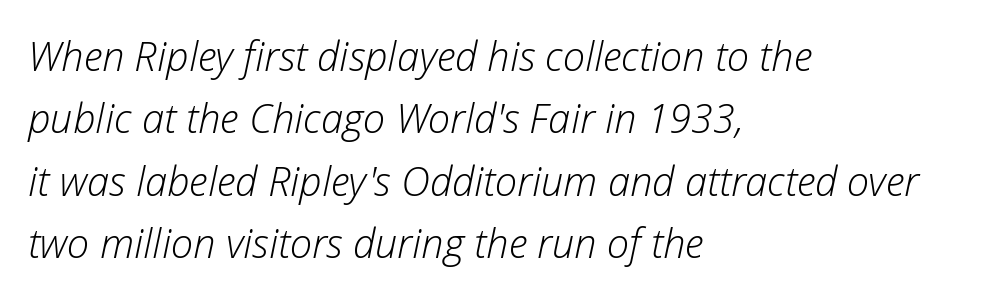
Teacher's note: observe the even left margin — that is flush-left alignment. Is the type heavy? It reads as light-to-regular instead. Compared with typical paragraphs, the rows here are spaced about the same. Note the varied advance widths — an 'i' is clearly narrower than an 'm'. The typography opts for an oblique posture over an upright one.
